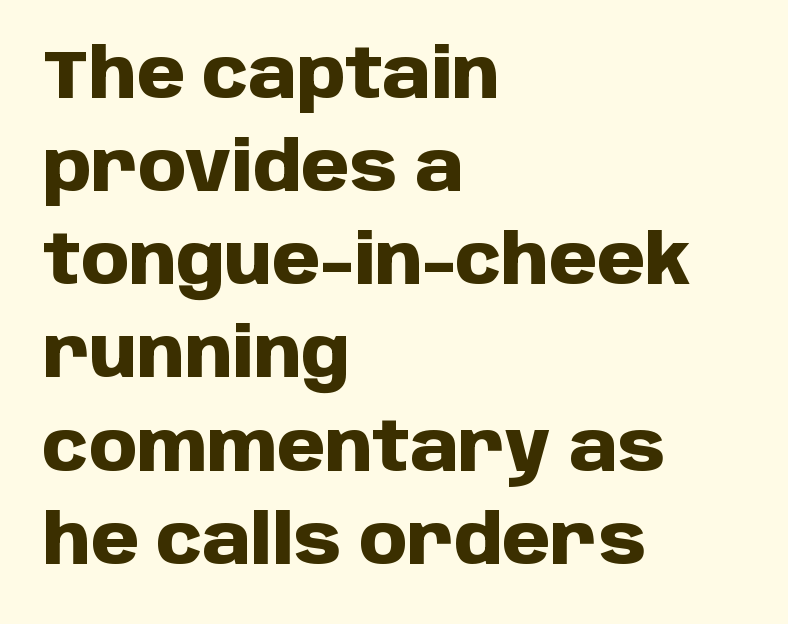
The image shows 69 px heavy sans-serif type, upright; set left-aligned, normal line spacing (1.35x), normal letter spacing, not underlined; low stroke contrast and a large x-height.
